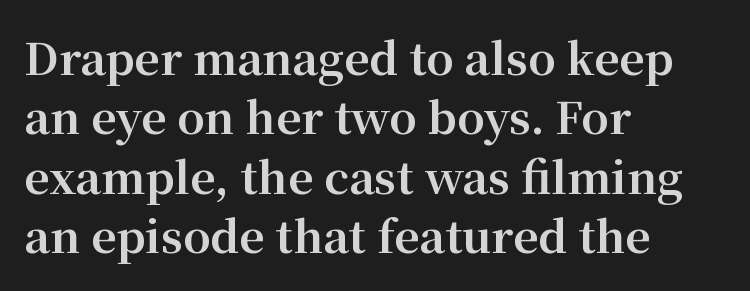
{"serif": "yes", "italic": "no", "bold": "yes", "weight": "bold", "width": "normal", "stroke_contrast": "medium", "x_height": "medium", "monospaced": "no", "underline": "no", "align": "left", "line_spacing": "normal", "line_spacing_ratio": 1.35, "letter_spacing": "normal", "letter_spacing_em": 0.0, "glyph_px": 44}
